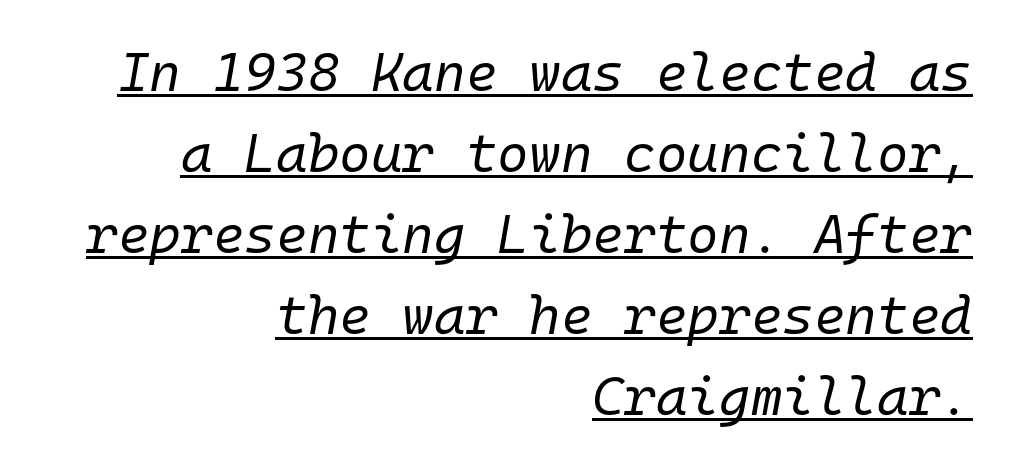
{"italic": "yes", "lean": "right", "slant_degrees": 10, "bold": "no", "weight": "regular", "width": "normal", "stroke_contrast": "low", "x_height": "medium", "monospaced": "yes", "underline": "yes", "align": "right", "line_spacing": "normal", "line_spacing_ratio": 1.5, "letter_spacing": "normal", "letter_spacing_em": 0.0, "glyph_px": 54}
